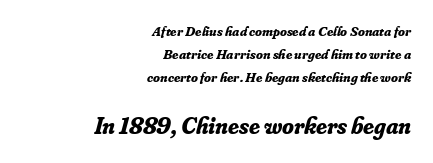
Q: Is the text bold? A: Yes.
Q: Is the text italic (slanted)? A: Yes, it leans right by about 16 degrees.
Q: Is the text underlined? A: No.
Q: How is the paragraph aligned? A: Right-aligned.
Q: Is the spacing between letters normal or unusually wide? A: Normal.
Q: Is the spacing between lines tight, normal or loose? A: Normal.
Q: Which block of text is set in a larger size, the first (top) or the second (bottom)? A: The second (bottom) one.
